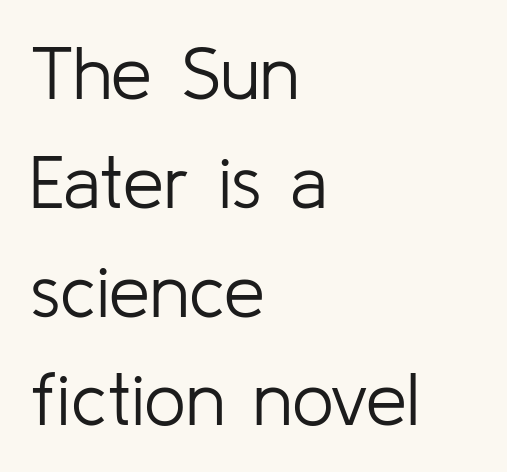
Q: Is the text bold? A: No.
Q: Is the text italic (slanted)? A: No, it is upright.
Q: Is the typeface a serif or a sans-serif typeface? A: Sans-serif.
Q: Is the text underlined? A: No.
Q: How is the paragraph aligned? A: Left-aligned.
Q: Is the spacing between letters normal or unusually wide? A: Normal.
Q: Is the spacing between lines tight, normal or loose? A: Normal.
Q: Width (condensed, normal, or wide)? A: Normal.
Q: Stroke contrast? A: Low.
Q: x-height? A: Medium.
Q: Monospaced? A: No.
